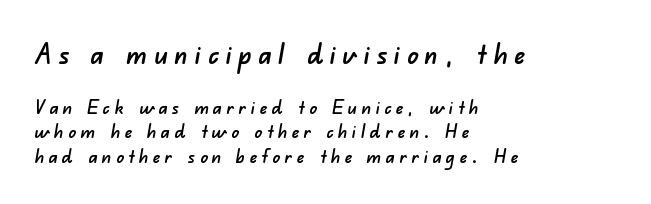
The image shows 28 px sans-serif type; set left-aligned, normal line spacing (1.3x), unusually wide letter spacing (+0.23 em), not underlined; the first (top) block is 1.47x larger; low stroke contrast and a small x-height.
